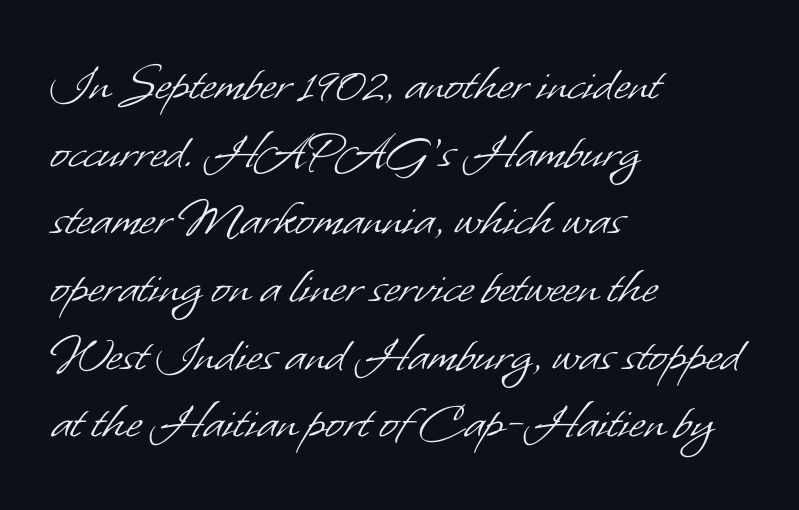
The image shows 55 px light sans-serif type; set left-aligned, line spacing 1.23x, normal letter spacing, not underlined; low stroke contrast and a small x-height.
